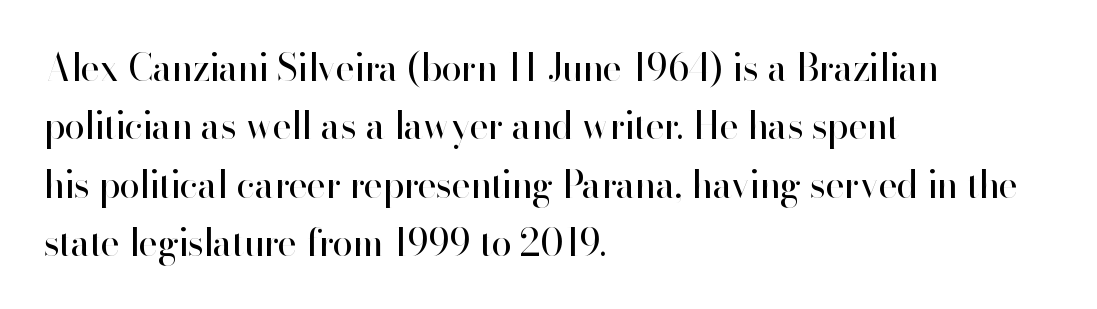
No letter is thick-stroked: the sample isn't bold. Type without underlining. These lines sit exactly where default settings would place them. Note: no serifs on the glyphs. Letter spacing: default.
